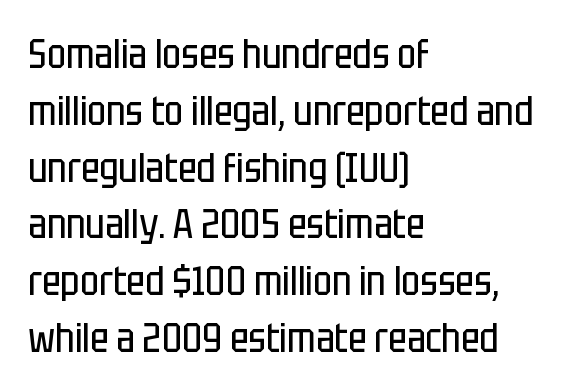
Bare-footed words on every line. These lines stack with their left ends in a neat column. Heft: none added — not bold. Note the varied advance widths — an 'i' is clearly narrower than an 'm'.
